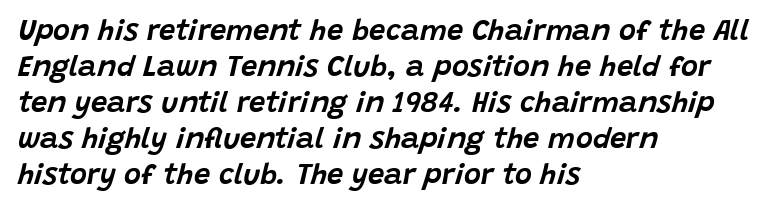
The image shows 29 px text type, italic (leaning right); set left-aligned, line spacing 1.24x, normal letter spacing, not underlined; low stroke contrast and a large x-height.
